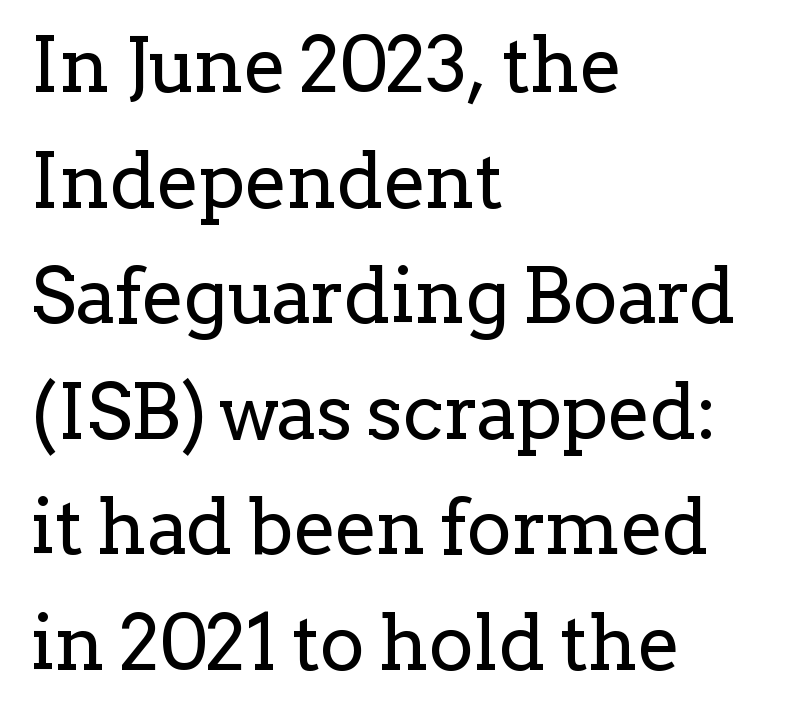
Default kerning and tracking; the words read as compact shapes. Character widths vary here, with narrow letters taking less room than wide ones. The characters are drawn with everyday or finer stroke widths. Plain, unruled lines of type. Is this a sans? No — the strokes have serifs. Caption: multi-line text, flush left, ragged right.
